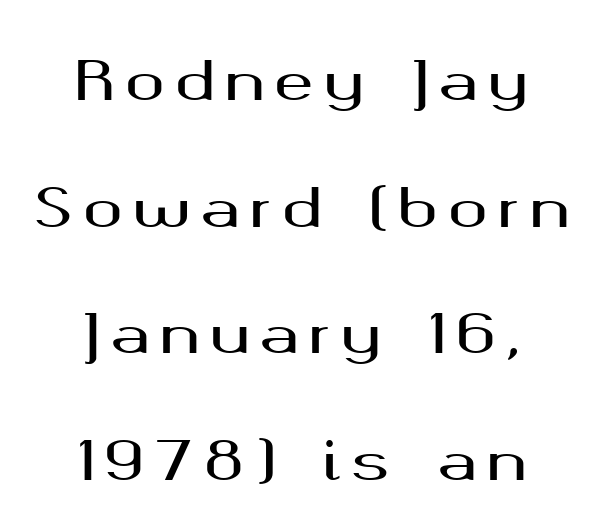
{"serif": "no", "italic": "no", "width": "wide", "stroke_contrast": "medium", "x_height": "medium", "monospaced": "no", "underline": "no", "align": "center", "line_spacing": "loose", "line_spacing_ratio": 2.39, "glyph_px": 53}
